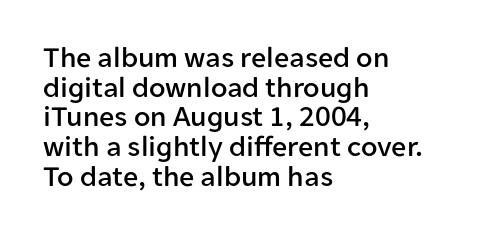
Q: Is the text italic (slanted)? A: No, it is upright.
Q: Is the typeface a serif or a sans-serif typeface? A: Sans-serif.
Q: Is the text underlined? A: No.
Q: How is the paragraph aligned? A: Left-aligned.
Q: Is the spacing between letters normal or unusually wide? A: Normal.
Q: Is the spacing between lines tight, normal or loose? A: Tight.
Q: Width (condensed, normal, or wide)? A: Normal.
Q: Stroke contrast? A: Low.
Q: x-height? A: Medium.
Q: Monospaced? A: No.
